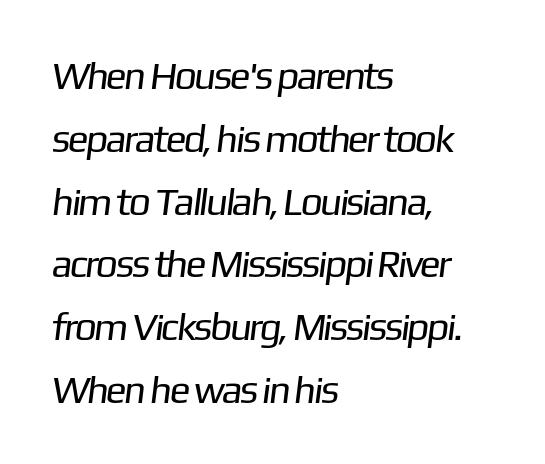
The face used here is a sans, in the tradition of grotesques and geometrics. The lines are quadded left. The space directly below the letters is spotless. Short note: letters normally spaced. Weight class: somewhere from thin through regular.
